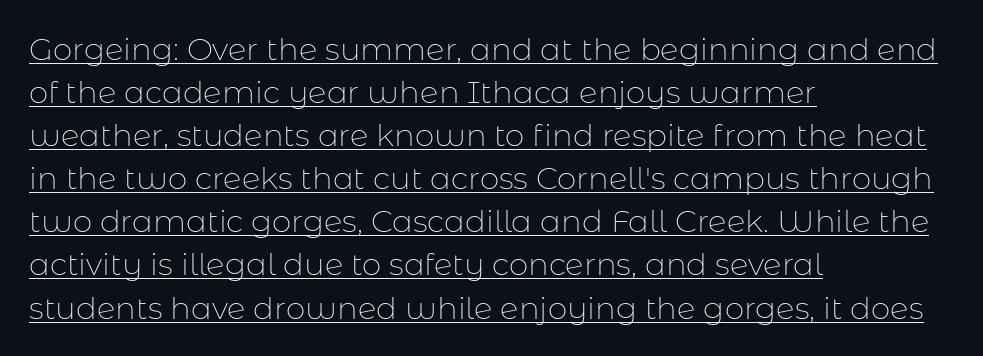
{"serif": "no", "italic": "no", "bold": "no", "weight": "thin", "width": "normal", "stroke_contrast": "low", "x_height": "medium", "monospaced": "no", "underline": "yes", "align": "left", "line_spacing": "normal", "line_spacing_ratio": 1.39, "letter_spacing": "normal", "letter_spacing_em": 0.0, "glyph_px": 31}
